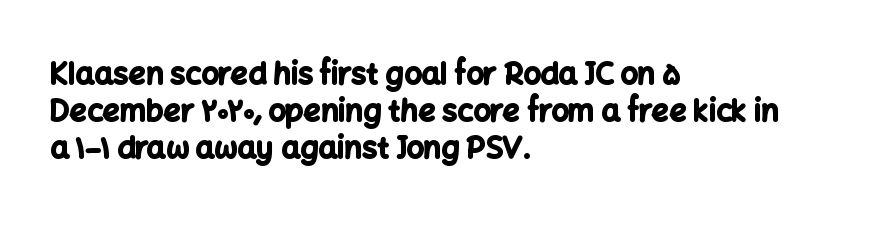
Nothing unusual about the tracking: characters are spaced as the font intends. Nobody drew a line under any word here. Summary of weight: heavy, a full bold. Upright lettering throughout. Serif or sans? Sans — the stroke terminals are bare. Typeset ragged right — the left edge is the straight one.
